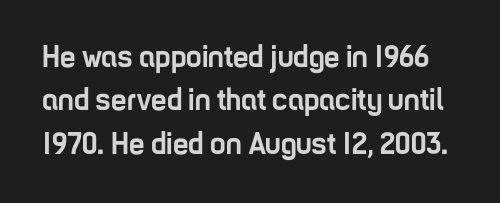
The image shows 31 px semibold, condensed sans-serif type, upright; set normal line spacing (1.4x), normal letter spacing, not underlined; low stroke contrast and a medium x-height.
